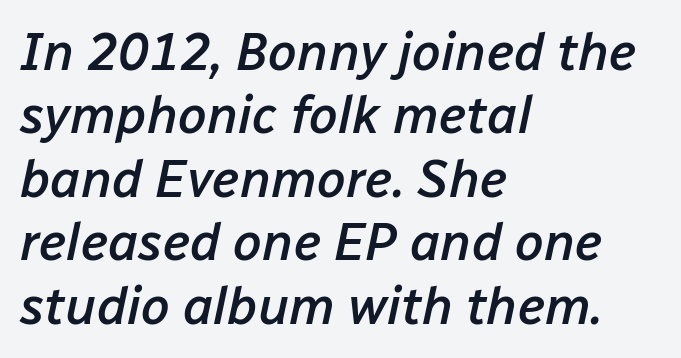
The face used here is rendered with its standard letterfit. Notice how the stems are inclined rather than vertical — that's the hallmark of italics. Each letter keeps its own natural width here, so spacing adapts to shape. Teacher's note: observe the even left margin — that is flush-left alignment. Summary of weight: moderately heavy, a semibold.
